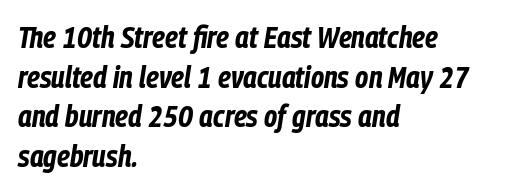
The image shows 30 px bold, condensed type, italic (leaning right); set left-aligned, normal line spacing (1.32x), normal letter spacing, not underlined; low stroke contrast and a medium x-height.
